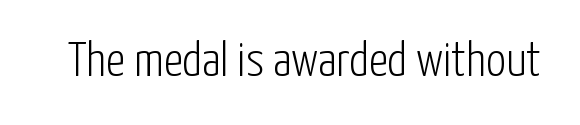
{"serif": "no", "italic": "no", "bold": "no", "weight": "light", "width": "condensed", "stroke_contrast": "low", "x_height": "medium", "monospaced": "no", "underline": "no", "letter_spacing": "normal", "letter_spacing_em": 0.0, "glyph_px": 49}
